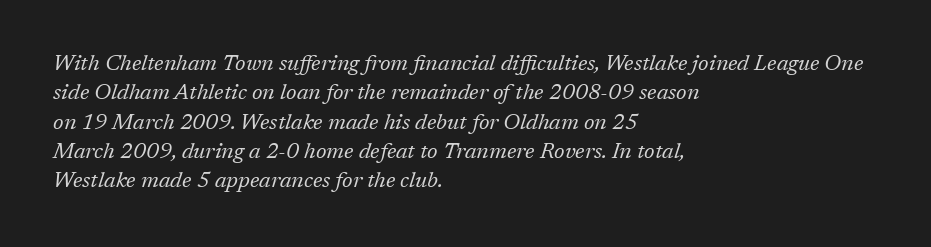
{"italic": "yes", "lean": "right", "slant_degrees": 17, "bold": "no", "underline": "no", "align": "left", "line_spacing": "normal", "line_spacing_ratio": 1.33, "letter_spacing": "normal", "letter_spacing_em": 0.0, "glyph_px": 22}
